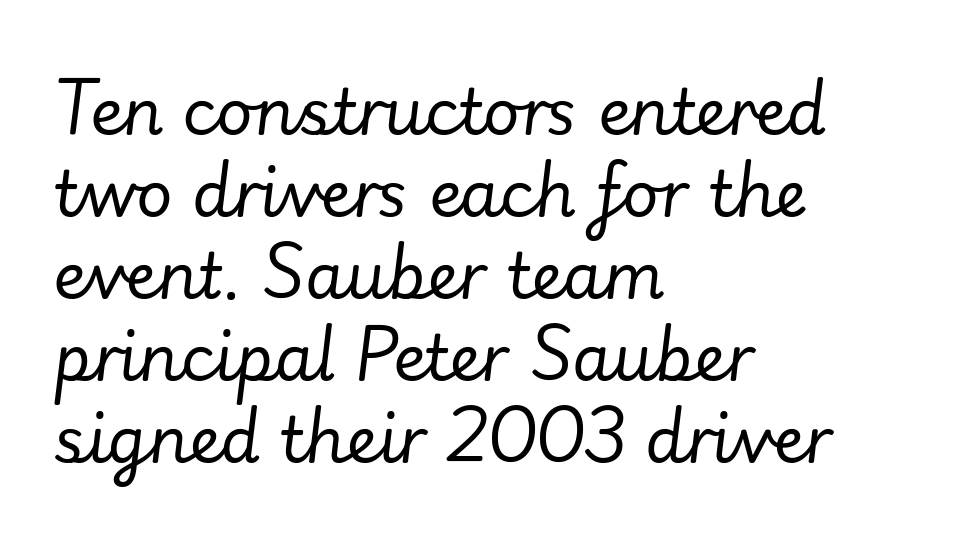
{"italic": "yes", "lean": "right", "slant_degrees": 7, "bold": "no", "weight": "regular", "width": "normal", "stroke_contrast": "low", "x_height": "small", "monospaced": "no", "underline": "no", "align": "left", "line_spacing": "normal", "line_spacing_ratio": 1.3, "letter_spacing": "normal", "letter_spacing_em": 0.0, "glyph_px": 63}
